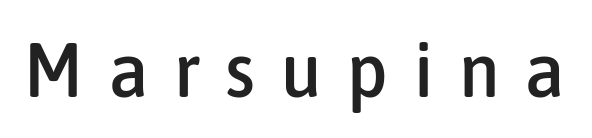
Q: Is the text italic (slanted)? A: No, it is upright.
Q: Is the typeface a serif or a sans-serif typeface? A: Sans-serif.
Q: Is the text underlined? A: No.
Q: Is the spacing between letters normal or unusually wide? A: Unusually wide.
Q: Width (condensed, normal, or wide)? A: Condensed.
Q: Stroke contrast? A: Low.
Q: x-height? A: Medium.
Q: Monospaced? A: No.
